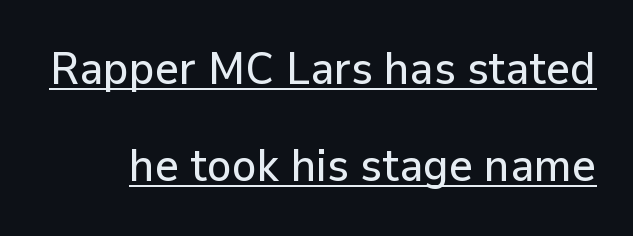
The image shows 46 px sans-serif type, upright; set loose line spacing (2.11x), normal letter spacing, underlined; low stroke contrast and a medium x-height.
